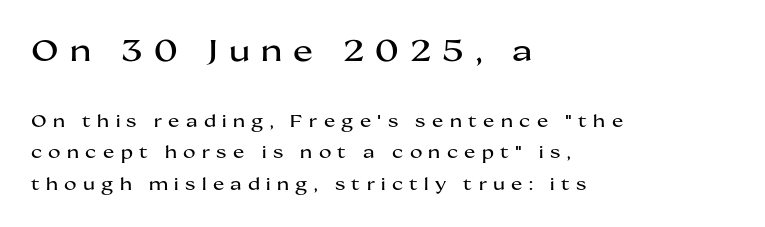
The image shows 30 px wide type, upright; set left-aligned, line spacing 1.84x, unusually wide letter spacing (+0.37 em), not underlined; the first (top) block is 1.76x larger; medium stroke contrast and a medium x-height.
